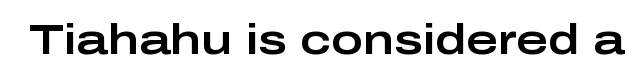
Q: Is the text italic (slanted)? A: No, it is upright.
Q: Is the typeface a serif or a sans-serif typeface? A: Sans-serif.
Q: Is the text underlined? A: No.
Q: Is the spacing between letters normal or unusually wide? A: Normal.
Q: Width (condensed, normal, or wide)? A: Wide.
Q: Stroke contrast? A: Low.
Q: x-height? A: Medium.
Q: Monospaced? A: No.
